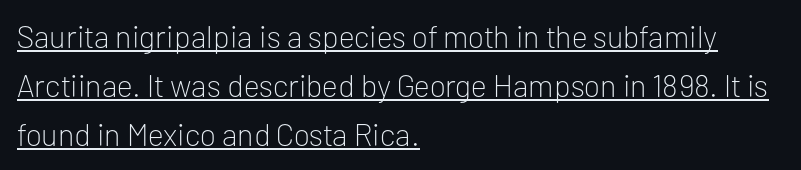
{"serif": "no", "italic": "no", "bold": "no", "weight": "light", "width": "normal", "stroke_contrast": "low", "x_height": "medium", "monospaced": "no", "underline": "yes", "align": "left", "line_spacing": "normal", "line_spacing_ratio": 1.58, "letter_spacing": "normal", "letter_spacing_em": 0.0, "glyph_px": 31}
